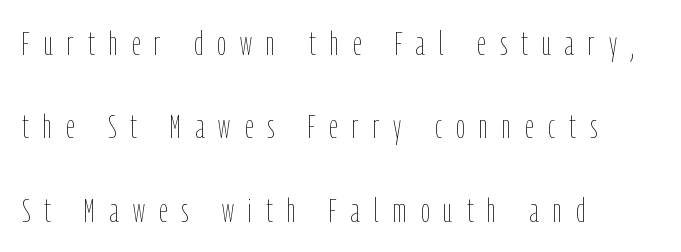
The image shows 34 px thin, condensed type, upright; set left-aligned, loose line spacing (2.45x), unusually wide letter spacing (+0.42 em), not underlined; low stroke contrast and a medium x-height.
